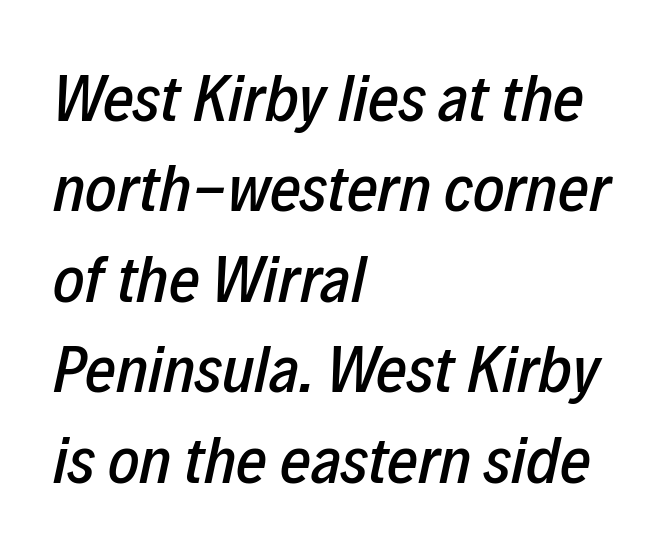
The image shows 67 px condensed type, italic (leaning right); set left-aligned, normal line spacing (1.35x), normal letter spacing, not underlined; low stroke contrast and a medium x-height.
